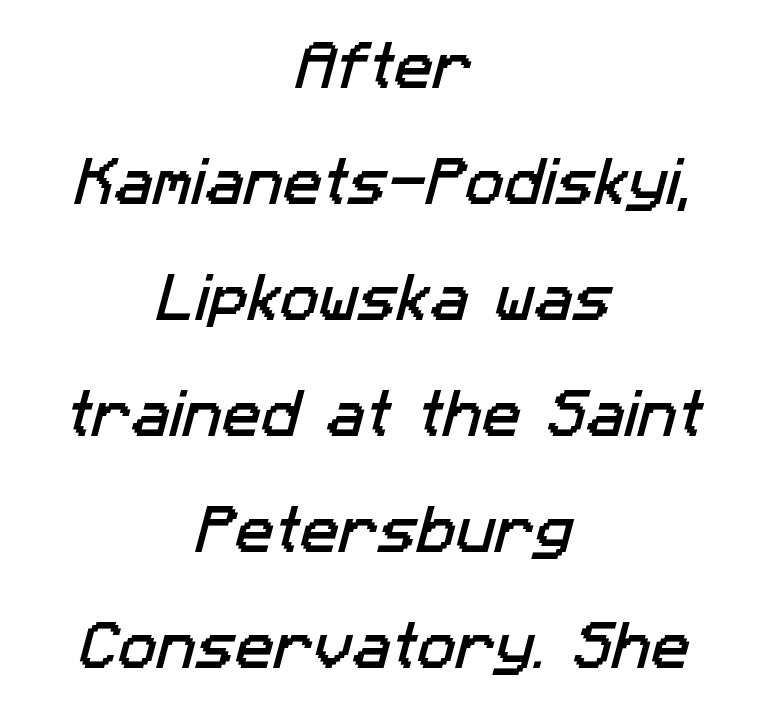
Serif or sans? Sans — the stroke terminals are bare. These lines are rendered in a variable-pitch font. The rendering uses a large line-height, opening up the rows. Lines of text with bare space underneath.
